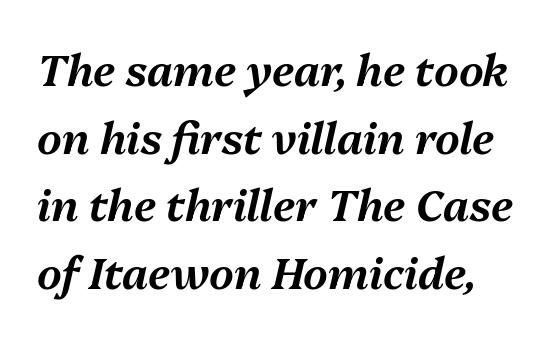
The image shows 43 px text type, italic (leaning right); set normal line spacing (1.57x), normal letter spacing, not underlined; medium stroke contrast and a medium x-height.
